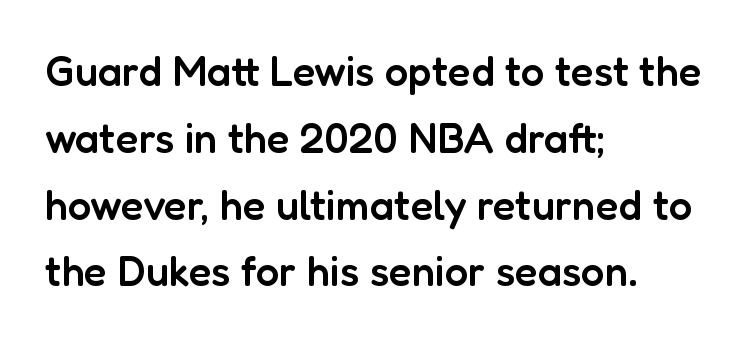
The line texture is even and compact thanks to regular tracking. Varying glyph widths throughout — classic text-font behaviour. What's the leading like? Ordinary, nothing unusual. If you drew a ruler down the left edge, every line would touch it. Descender tails drop into unmarked territory.
